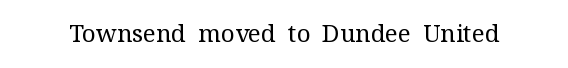
Q: Is the text bold? A: No.
Q: Is the text italic (slanted)? A: No, it is upright.
Q: Is the text underlined? A: No.
Q: Is the spacing between letters normal or unusually wide? A: Normal.
